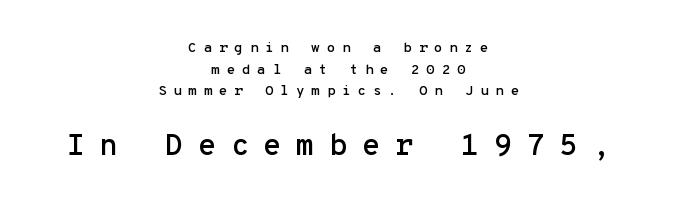
Plain, unruled lines of type. I'd call this a sans setting — the letters go barefoot. A typesetter would call this monospace, since all characters share one set width. Display-style spreading of the glyphs; the letterfit is very open.
